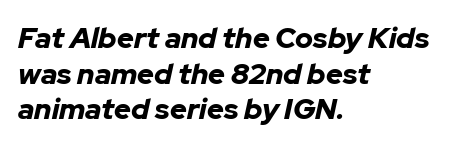
Every character sits at an angle, as italics do. These words are printed bold, with thick strokes throughout. The space beneath each line is pristine and unruled. Looks like regular typesetting: each glyph gets only the width it needs.
